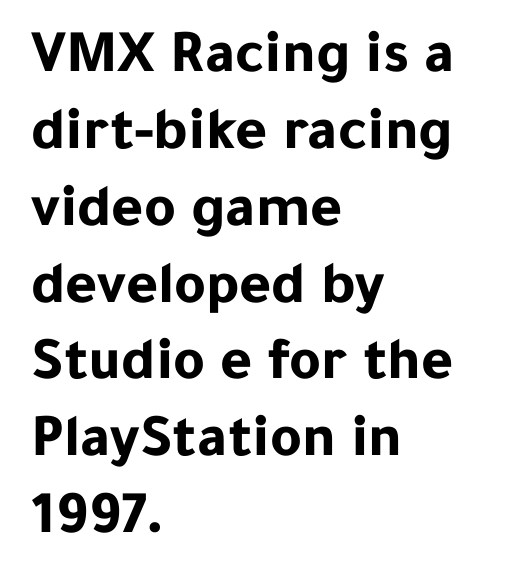
The image shows 61 px bold sans-serif type, upright; set left-aligned, normal line spacing (1.26x), normal letter spacing, not underlined; low stroke contrast and a medium x-height.
